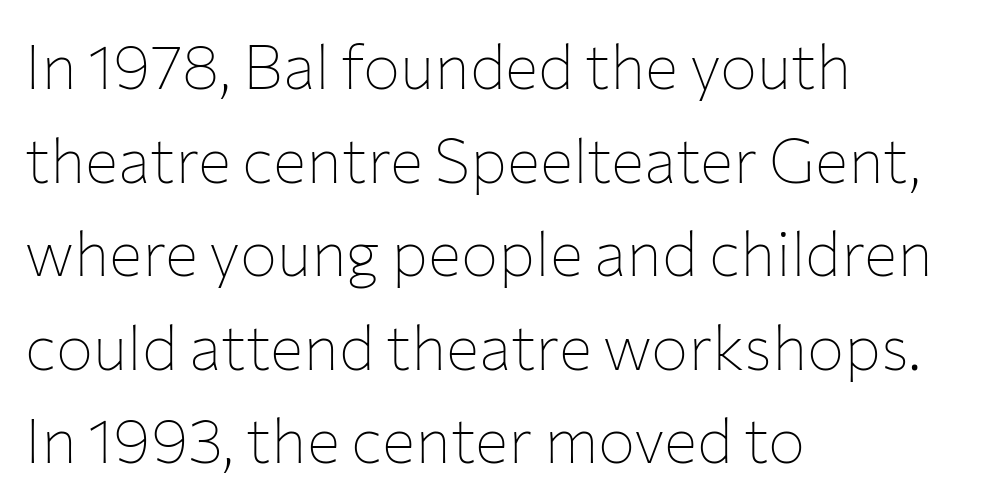
The image shows 62 px thin sans-serif type, upright; set left-aligned, normal line spacing (1.51x), normal letter spacing, not underlined; low stroke contrast and a medium x-height.
